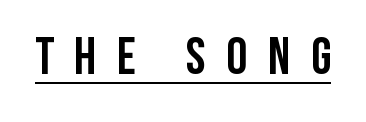
The image shows 52 px semibold, condensed sans-serif type, upright; set unusually wide letter spacing (+0.4 em), underlined; low stroke contrast and a large x-height.
